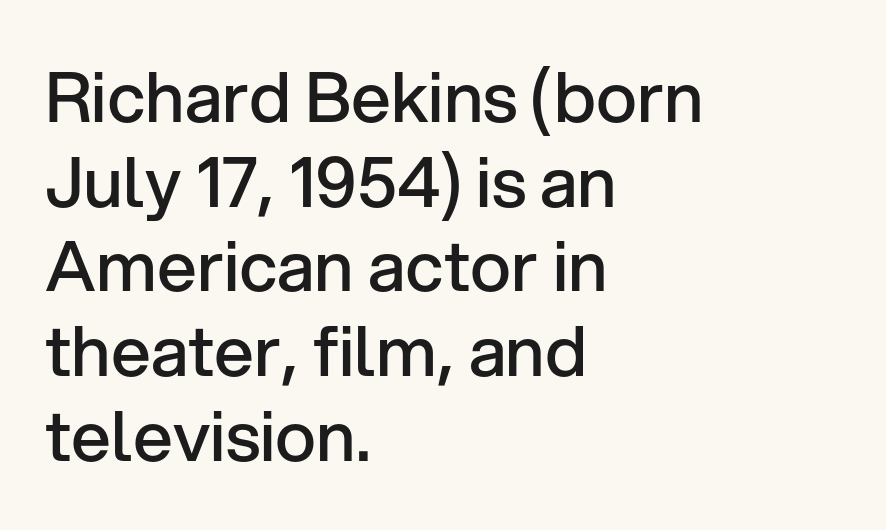
{"serif": "no", "italic": "no", "bold": "semi", "weight": "semibold", "width": "normal", "stroke_contrast": "low", "x_height": "medium", "monospaced": "no", "underline": "no", "align": "left", "line_spacing_ratio": 1.21, "letter_spacing": "normal", "letter_spacing_em": 0.0, "glyph_px": 70}
